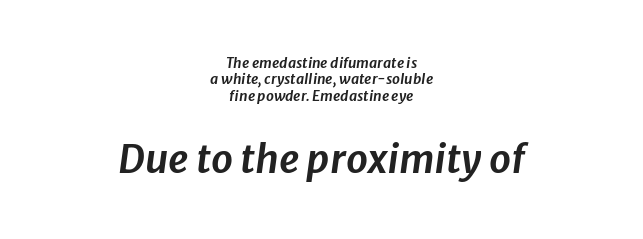
Centered paragraph, ragged on both sides. The words here are not underlined. This sample has the flowing, uneven cadence of proportional lettering. Yep, that's italic — everything's leaning. In terms of letterspacing, this is plain default setting. The designer gave the closing block more size than the opening block.
